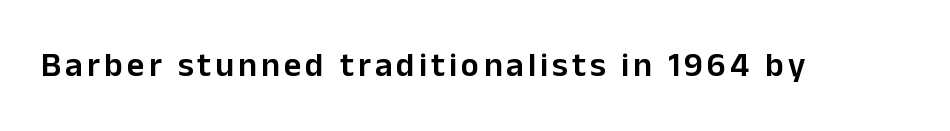
{"serif": "no", "italic": "no", "bold": "semi", "weight": "semibold", "width": "normal", "stroke_contrast": "low", "x_height": "medium", "monospaced": "no", "underline": "no", "glyph_px": 34}
